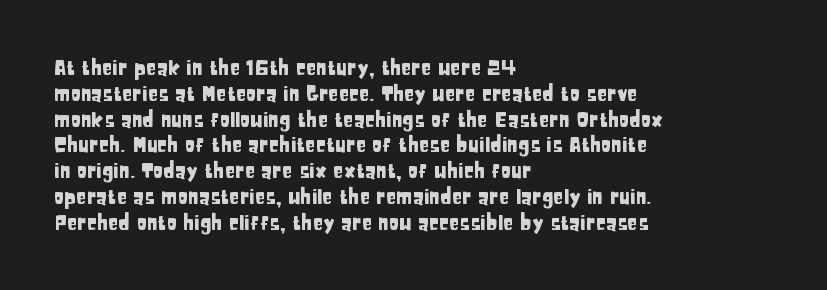
Underline: absent. This rendering uses left alignment, leaving the right contour irregular. A typesetter would mark this as roman, not italic. In terms of letterspacing, this is plain default setting.
